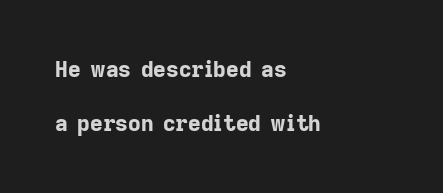
Q: Is the text bold? A: Yes.
Q: Is the text italic (slanted)? A: No, it is upright.
Q: Is the text underlined? A: No.
Q: How is the paragraph aligned? A: Left-aligned.
Q: Is the spacing between letters normal or unusually wide? A: Normal.
Q: Is the spacing between lines tight, normal or loose? A: Loose.
